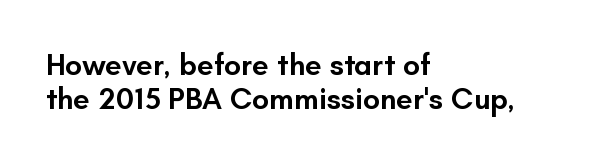
Q: Is the text bold? A: Semi-bold.
Q: Is the text italic (slanted)? A: No, it is upright.
Q: Is the typeface a serif or a sans-serif typeface? A: Sans-serif.
Q: Is the text underlined? A: No.
Q: How is the paragraph aligned? A: Left-aligned.
Q: Is the spacing between letters normal or unusually wide? A: Normal.
Q: Is the spacing between lines tight, normal or loose? A: Tight.
Q: Width (condensed, normal, or wide)? A: Normal.
Q: Stroke contrast? A: Low.
Q: x-height? A: Small.
Q: Monospaced? A: No.
